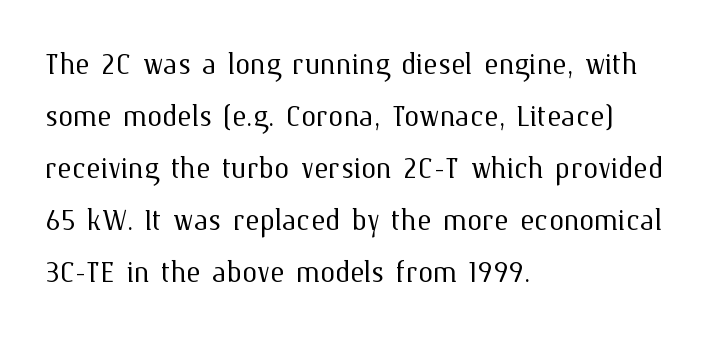
Q: Is the text bold? A: No.
Q: Is the text italic (slanted)? A: No, it is upright.
Q: Is the text underlined? A: No.
Q: How is the paragraph aligned? A: Left-aligned.
Q: Is the spacing between letters normal or unusually wide? A: Normal.
Q: Is the spacing between lines tight, normal or loose? A: Normal.
Q: Width (condensed, normal, or wide)? A: Normal.
Q: Stroke contrast? A: Medium.
Q: x-height? A: Medium.
Q: Monospaced? A: No.
